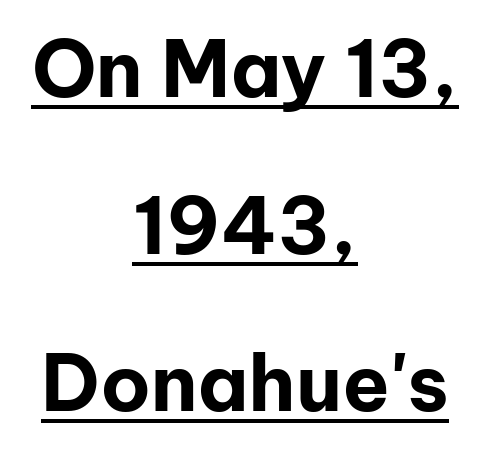
Q: Is the text bold? A: Yes.
Q: Is the text italic (slanted)? A: No, it is upright.
Q: Is the typeface a serif or a sans-serif typeface? A: Sans-serif.
Q: Is the text underlined? A: Yes.
Q: How is the paragraph aligned? A: Centered.
Q: Is the spacing between letters normal or unusually wide? A: Normal.
Q: Is the spacing between lines tight, normal or loose? A: Loose.
Q: Width (condensed, normal, or wide)? A: Normal.
Q: Stroke contrast? A: Low.
Q: x-height? A: Medium.
Q: Monospaced? A: No.
